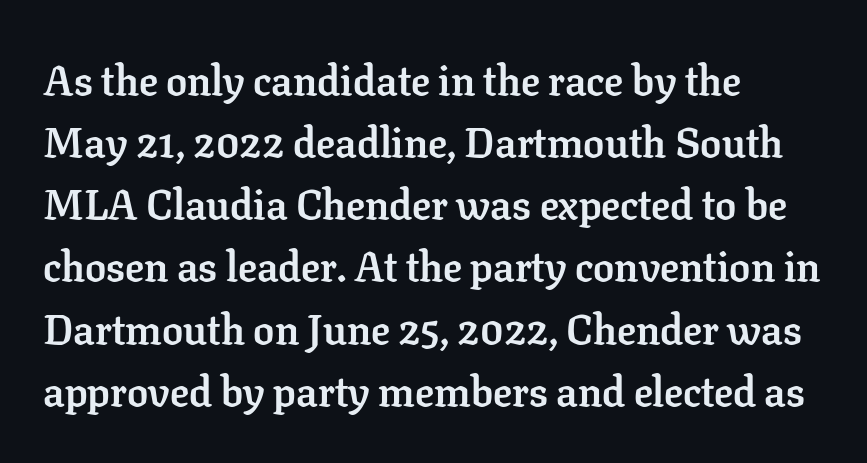
The image shows 42 px semibold serif type, upright; set left-aligned, normal line spacing (1.48x), normal letter spacing, not underlined; low stroke contrast and a medium x-height.
